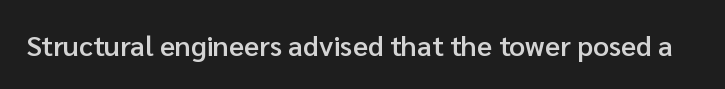
A bit beefed up — I'd call it semibold rather than bold. Look at the tracking — it's just the regular setting, nothing added. The space beneath each line is pristine and unruled. Varying glyph widths throughout — classic text-font behaviour. Typographically, this falls in the sans-serif category.
